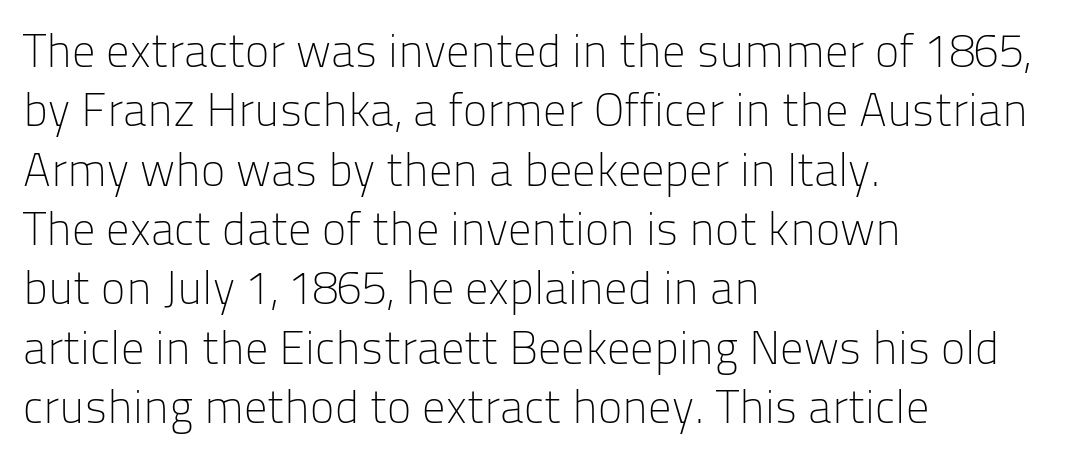
The image shows 46 px light sans-serif type, upright; set left-aligned, normal line spacing (1.29x), normal letter spacing, not underlined; low stroke contrast and a medium x-height.
